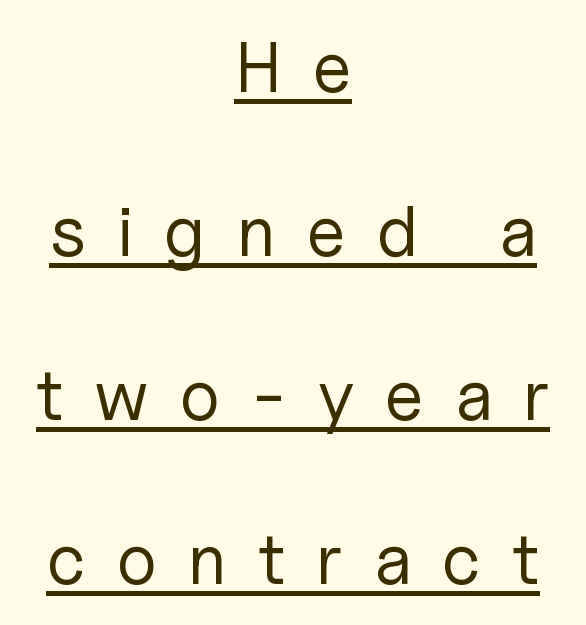
Unlike a traditional serif, this face leaves its strokes unadorned. Is this a fixed-width face? No — the glyphs have proportional, varying widths. Horizontal bands of white between lines are thick stripes. The rendered words wear a rule along their underside.
